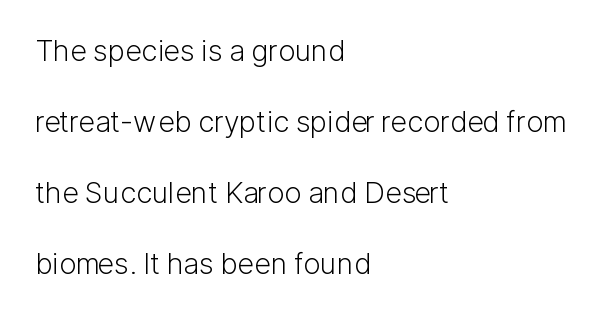
{"serif": "no", "italic": "no", "bold": "no", "weight": "light", "width": "normal", "stroke_contrast": "low", "x_height": "medium", "monospaced": "no", "underline": "no", "align": "left", "line_spacing": "loose", "line_spacing_ratio": 2.45, "letter_spacing": "normal", "letter_spacing_em": 0.0, "glyph_px": 29}
